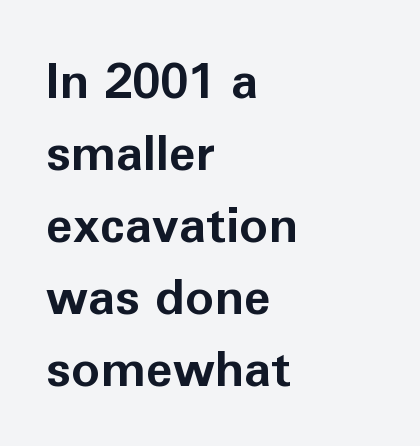
The image shows 49 px bold sans-serif type, upright; set left-aligned, normal line spacing (1.47x), normal letter spacing, not underlined; low stroke contrast and a medium x-height.
